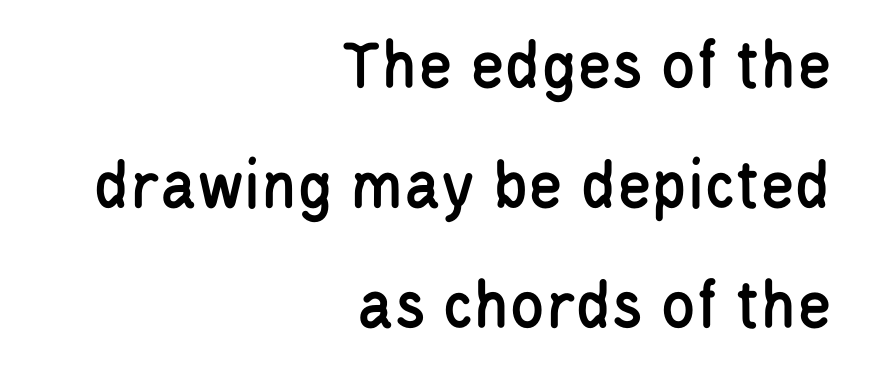
Q: Is the text italic (slanted)? A: No, it is upright.
Q: Is the typeface a serif or a sans-serif typeface? A: Sans-serif.
Q: Is the text underlined? A: No.
Q: How is the paragraph aligned? A: Right-aligned.
Q: Is the spacing between letters normal or unusually wide? A: Normal.
Q: Is the spacing between lines tight, normal or loose? A: Normal.
Q: Width (condensed, normal, or wide)? A: Condensed.
Q: Stroke contrast? A: Low.
Q: x-height? A: Large.
Q: Monospaced? A: No.
